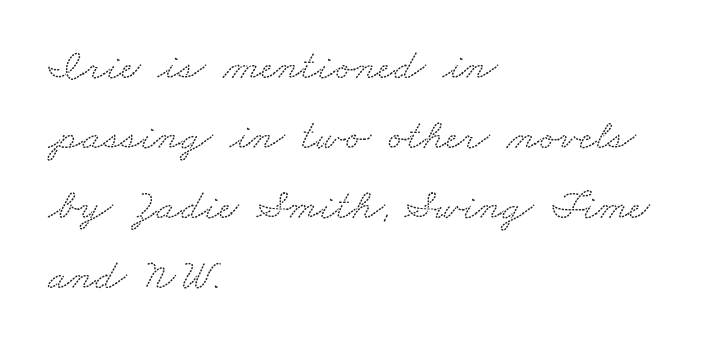
The letters sit at their default tracking, neither squeezed nor spread. Vertical spacing — default. Quick note: underline off. In CSS terms this would be text-align: left. Varying glyph widths throughout — classic text-font behaviour.
